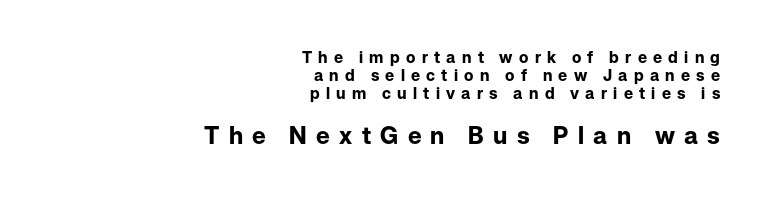
{"italic": "no", "bold": "yes", "underline": "no", "align": "right", "line_spacing": "tight", "line_spacing_ratio": 1.12, "letter_spacing": "wide", "letter_spacing_em": 0.39, "larger_block": "second", "size_ratio": 1.5, "glyph_px": 24}
